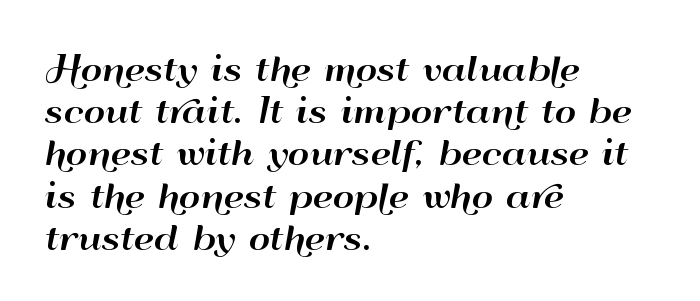
{"serif": "no", "width": "wide", "stroke_contrast": "high", "x_height": "small", "monospaced": "no", "underline": "no", "align": "left", "line_spacing": "normal", "line_spacing_ratio": 1.28, "letter_spacing": "normal", "letter_spacing_em": 0.0, "glyph_px": 33}
